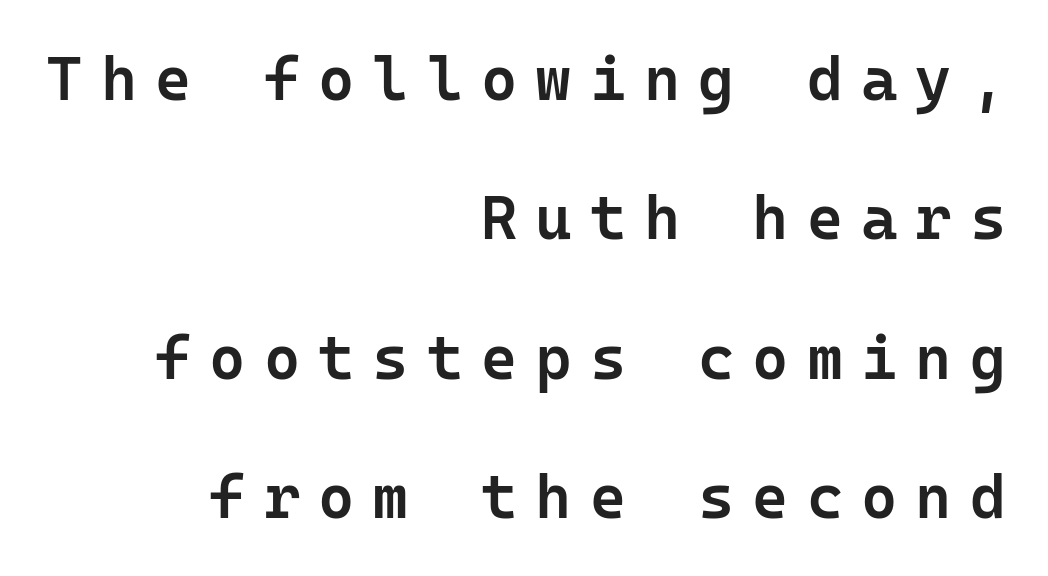
Observe the absence of serifs on each vertical stroke in this sample. The face used here is rendered with a markedly widened letterfit. This rendering uses right alignment, leaving the left contour irregular. Clear beneath every line of the passage. How would I describe the line gaps? Wide and relaxed.
